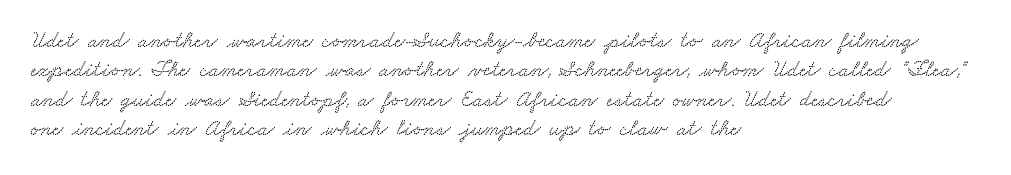
The image shows 23 px text type; set left-aligned, normal line spacing (1.28x), normal letter spacing, not underlined.
